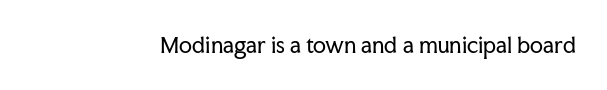
The image shows 21 px text type, upright; set normal letter spacing, not underlined.
